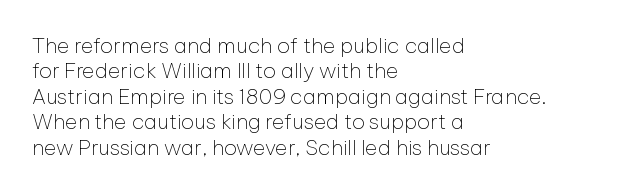
The image shows 21 px text type, upright; set left-aligned, line spacing 1.21x, normal letter spacing, not underlined.
